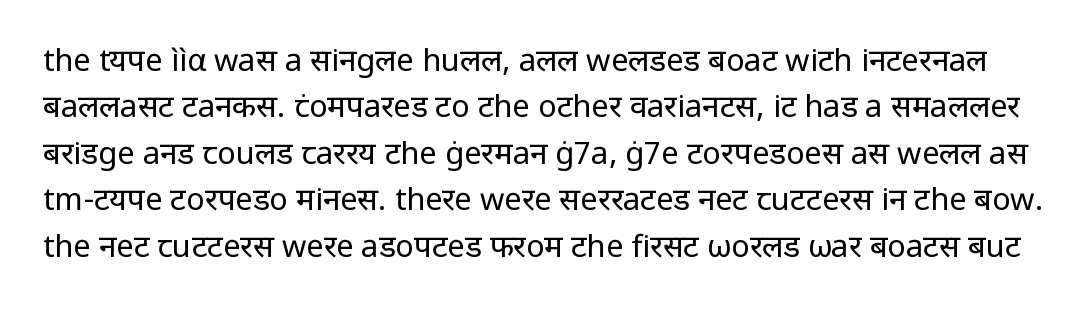
The image shows 31 px regular-weight sans-serif type, upright; set normal line spacing (1.5x), normal letter spacing, not underlined; low stroke contrast and a medium x-height.
